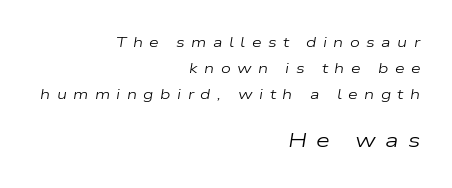
Weight: not bold — regular or lighter. Inter-character spacing is expanded well beyond the font's built-in metrics. Size contrast runs from small at the top to large at the bottom. Typeset ragged left — the right edge is the straight one.
